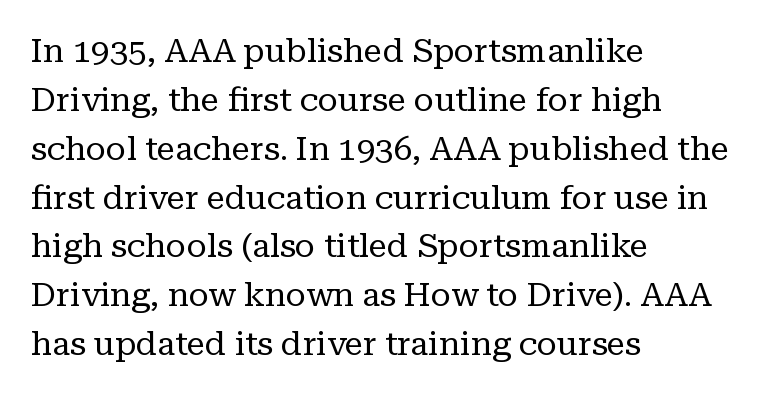
{"serif": "yes", "italic": "no", "bold": "no", "weight": "regular", "width": "normal", "stroke_contrast": "low", "x_height": "medium", "monospaced": "no", "underline": "no", "align": "left", "line_spacing": "normal", "line_spacing_ratio": 1.48, "letter_spacing": "normal", "letter_spacing_em": 0.0, "glyph_px": 33}
